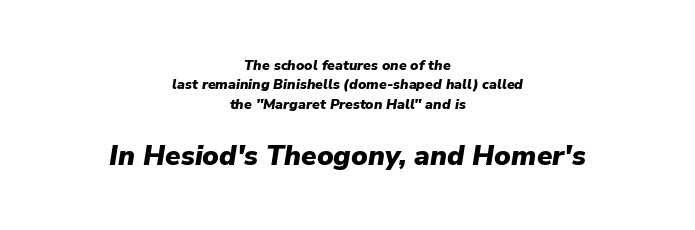
Here the second block reads like a headline and the first like body copy. Spacing between characters is what you'd get straight out of the box. Is this a fixed-width face? No — the glyphs have proportional, varying widths. Emphasis by weight is at full strength: bold. Horizontal alignment here is central, giving a formal, balanced look.
